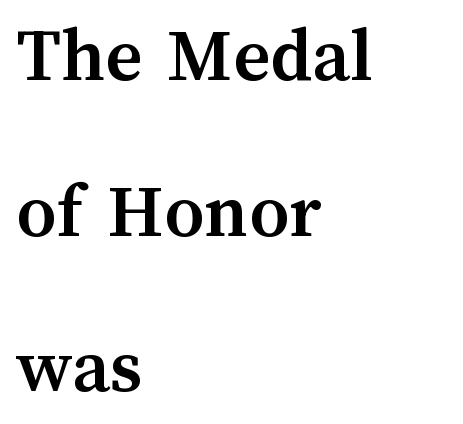
Q: Is the text bold? A: Yes.
Q: Is the text italic (slanted)? A: No, it is upright.
Q: Is the text underlined? A: No.
Q: How is the paragraph aligned? A: Left-aligned.
Q: Is the spacing between letters normal or unusually wide? A: Normal.
Q: Is the spacing between lines tight, normal or loose? A: Loose.
Q: Width (condensed, normal, or wide)? A: Normal.
Q: Stroke contrast? A: Medium.
Q: x-height? A: Medium.
Q: Monospaced? A: No.
